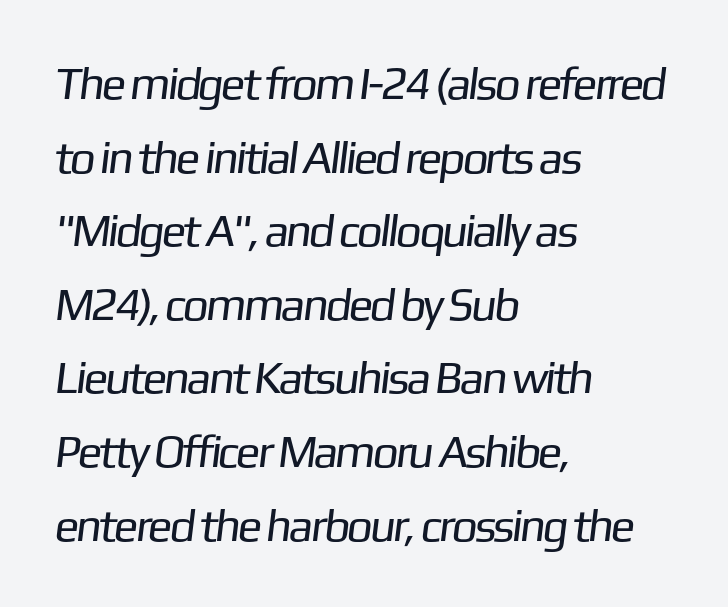
{"serif": "no", "bold": "no", "weight": "regular", "width": "normal", "stroke_contrast": "low", "x_height": "medium", "monospaced": "no", "underline": "no", "align": "left", "line_spacing": "normal", "line_spacing_ratio": 1.6, "letter_spacing": "normal", "letter_spacing_em": 0.0, "glyph_px": 46}
